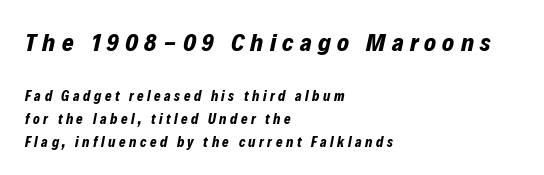
{"italic": "yes", "lean": "right", "slant_degrees": 12, "bold": "yes", "underline": "no", "align": "left", "line_spacing": "normal", "line_spacing_ratio": 1.64, "letter_spacing": "wide", "letter_spacing_em": 0.25, "larger_block": "first", "size_ratio": 1.79, "glyph_px": 25}
